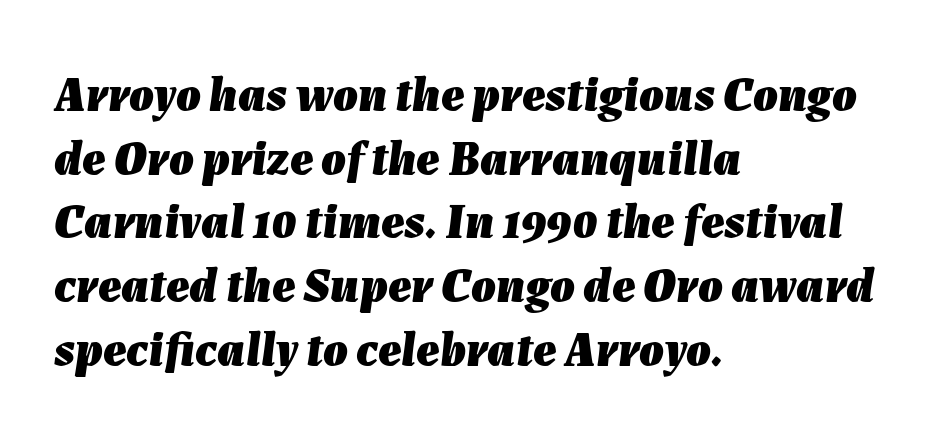
{"italic": "yes", "lean": "right", "slant_degrees": 7, "bold": "yes", "weight": "heavy", "width": "normal", "stroke_contrast": "low", "x_height": "medium", "monospaced": "no", "underline": "no", "align": "left", "line_spacing": "normal", "line_spacing_ratio": 1.3, "letter_spacing": "normal", "letter_spacing_em": 0.0, "glyph_px": 49}
